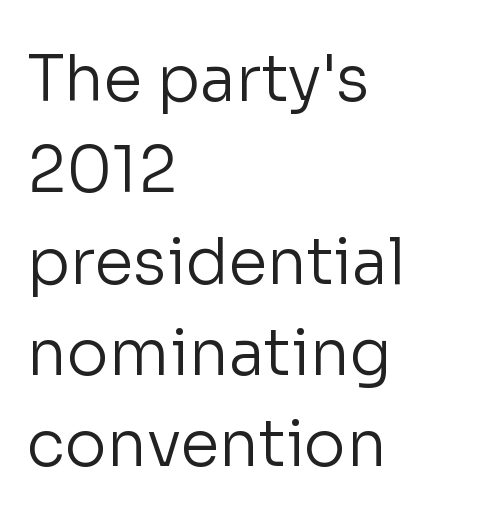
Q: Is the text bold? A: No.
Q: Is the text italic (slanted)? A: No, it is upright.
Q: Is the typeface a serif or a sans-serif typeface? A: Sans-serif.
Q: Is the text underlined? A: No.
Q: How is the paragraph aligned? A: Left-aligned.
Q: Is the spacing between letters normal or unusually wide? A: Normal.
Q: Is the spacing between lines tight, normal or loose? A: Normal.
Q: Width (condensed, normal, or wide)? A: Normal.
Q: Stroke contrast? A: Low.
Q: x-height? A: Medium.
Q: Monospaced? A: No.
